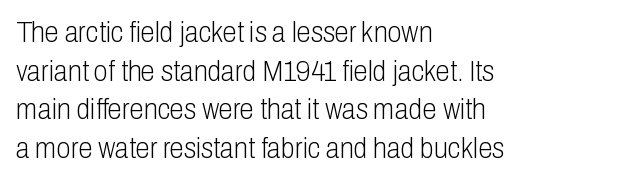
The image shows 29 px light, condensed sans-serif type, upright; set left-aligned, normal line spacing (1.33x), normal letter spacing, not underlined; low stroke contrast and a medium x-height.
